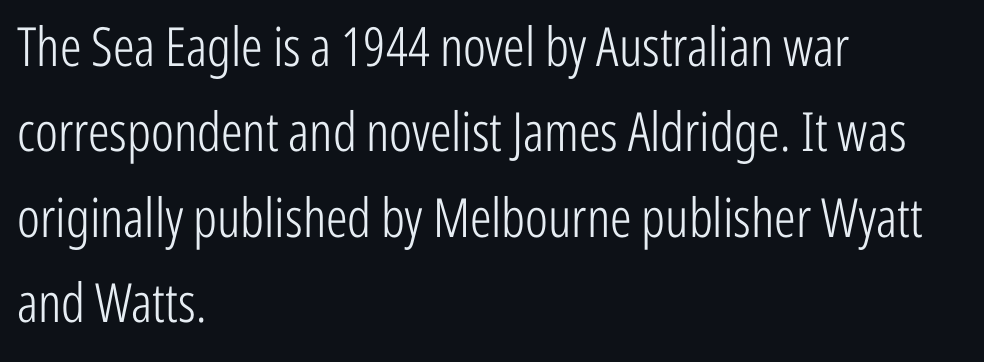
{"serif": "no", "italic": "no", "bold": "no", "weight": "light", "width": "condensed", "stroke_contrast": "low", "x_height": "medium", "monospaced": "no", "underline": "no", "align": "left", "line_spacing": "normal", "line_spacing_ratio": 1.58, "letter_spacing": "normal", "letter_spacing_em": 0.0, "glyph_px": 54}
